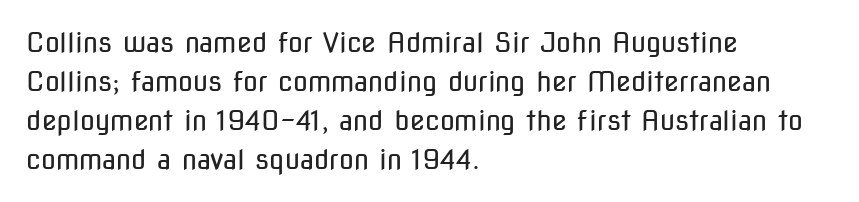
Q: Is the text bold? A: No.
Q: Is the text italic (slanted)? A: No, it is upright.
Q: Is the text underlined? A: No.
Q: How is the paragraph aligned? A: Left-aligned.
Q: Is the spacing between letters normal or unusually wide? A: Normal.
Q: Is the spacing between lines tight, normal or loose? A: Normal.
